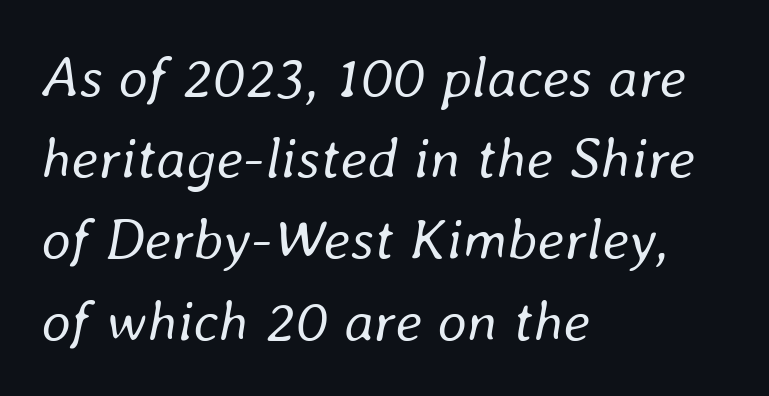
The image shows 58 px regular-weight type, italic (leaning right); set left-aligned, normal line spacing (1.4x), normal letter spacing, not underlined; low stroke contrast and a medium x-height.
